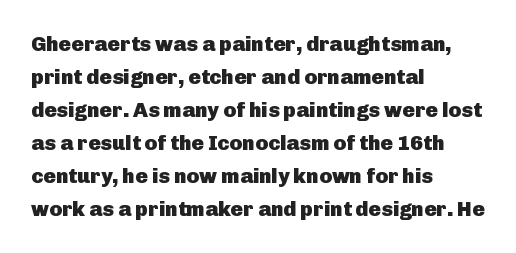
{"italic": "no", "bold": "yes", "underline": "no", "align": "left", "line_spacing": "normal", "line_spacing_ratio": 1.57, "letter_spacing": "normal", "letter_spacing_em": 0.0, "glyph_px": 21}
